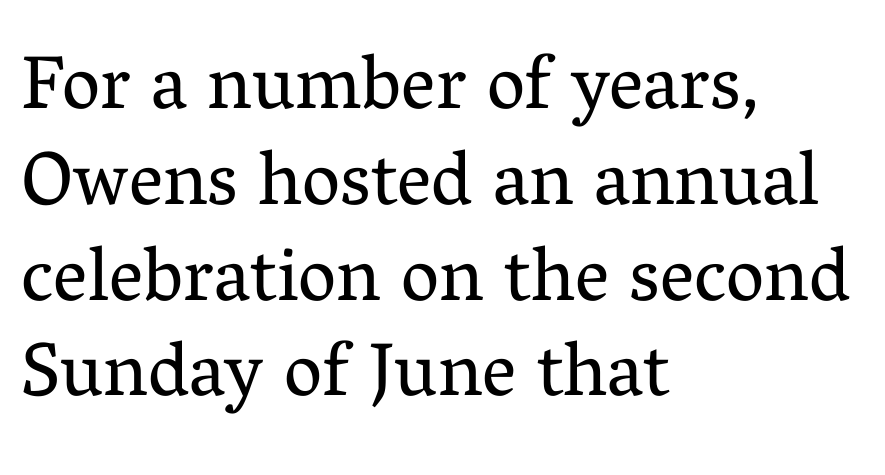
Q: Is the text bold? A: No.
Q: Is the text italic (slanted)? A: No, it is upright.
Q: Is the typeface a serif or a sans-serif typeface? A: Serif.
Q: Is the text underlined? A: No.
Q: How is the paragraph aligned? A: Left-aligned.
Q: Is the spacing between letters normal or unusually wide? A: Normal.
Q: Is the spacing between lines tight, normal or loose? A: Normal.
Q: Width (condensed, normal, or wide)? A: Normal.
Q: Stroke contrast? A: Medium.
Q: x-height? A: Medium.
Q: Monospaced? A: No.
